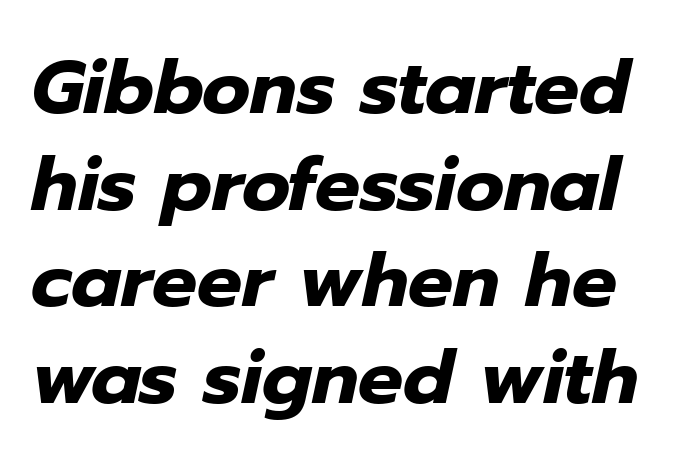
The image shows 75 px heavy type, italic (leaning right); set normal line spacing (1.29x), normal letter spacing, not underlined; low stroke contrast and a medium x-height.
